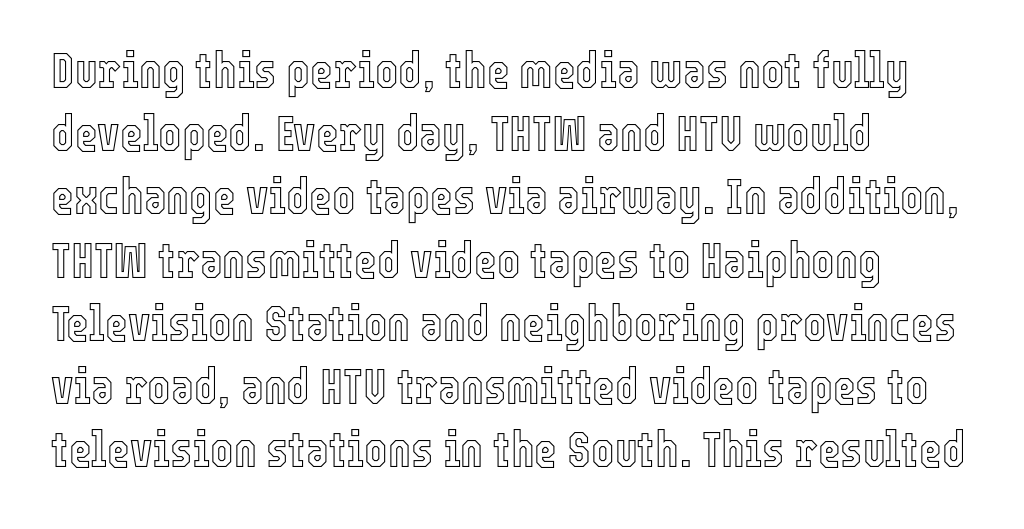
Lines of text with bare space underneath. Every row of glyphs begins at an identical x-position on the left. When letters stand straight like this, we call the style roman or upright. A normal amount of white space separates one row of letters from the next. Is the letter spacing exaggerated? No — it looks like the ordinary default. The letters advance in unequal steps, a hallmark of proportional type.
